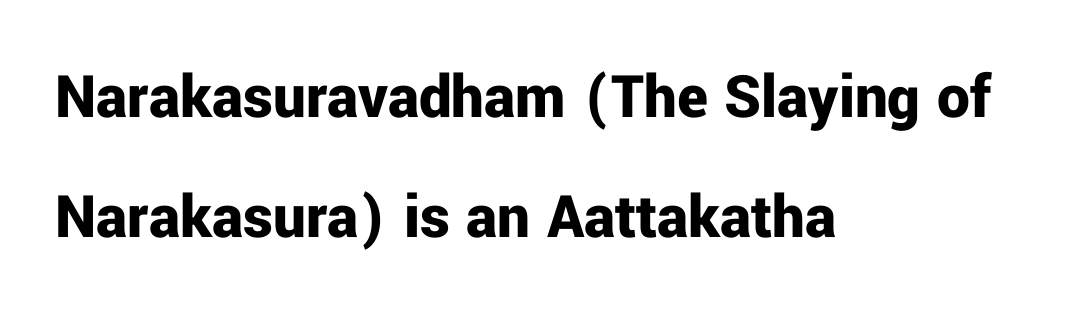
Q: Is the text bold? A: Yes.
Q: Is the text italic (slanted)? A: No, it is upright.
Q: Is the typeface a serif or a sans-serif typeface? A: Sans-serif.
Q: Is the text underlined? A: No.
Q: How is the paragraph aligned? A: Left-aligned.
Q: Is the spacing between letters normal or unusually wide? A: Normal.
Q: Width (condensed, normal, or wide)? A: Normal.
Q: Stroke contrast? A: Low.
Q: x-height? A: Medium.
Q: Monospaced? A: No.
